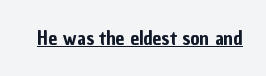
{"italic": "no", "underline": "yes", "letter_spacing": "normal", "letter_spacing_em": 0.0, "glyph_px": 20}
